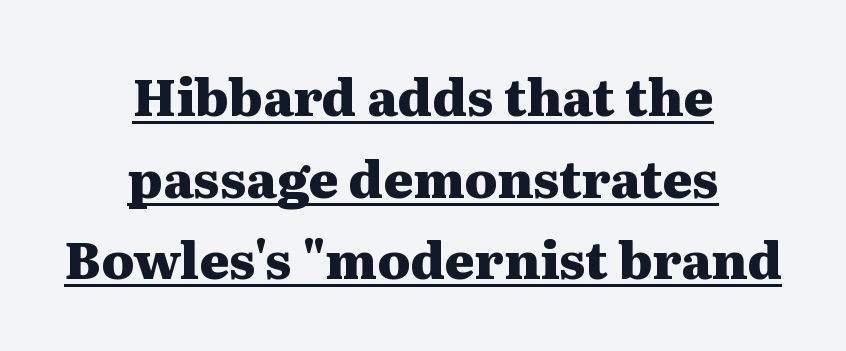
The image shows 51 px heavy, wide serif type, upright; set centered, normal line spacing (1.6x), normal letter spacing, underlined; medium stroke contrast and a medium x-height.
